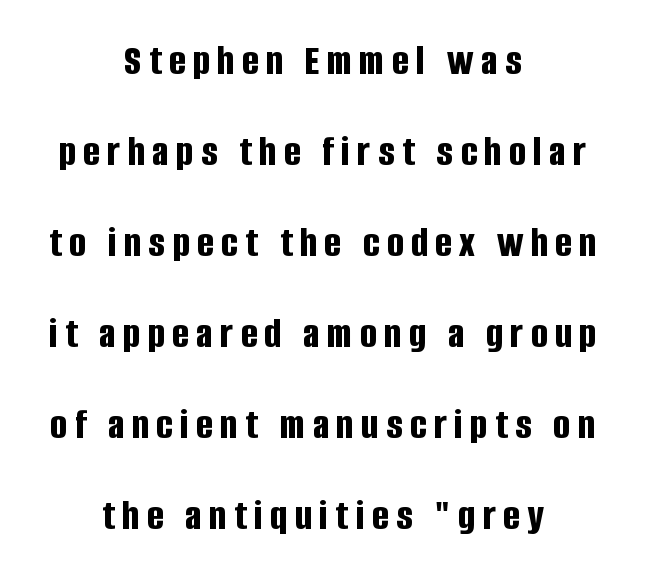
Q: Is the text bold? A: Yes.
Q: Is the text italic (slanted)? A: No, it is upright.
Q: Is the typeface a serif or a sans-serif typeface? A: Sans-serif.
Q: Is the text underlined? A: No.
Q: How is the paragraph aligned? A: Centered.
Q: Is the spacing between lines tight, normal or loose? A: Loose.
Q: Width (condensed, normal, or wide)? A: Condensed.
Q: Stroke contrast? A: Low.
Q: x-height? A: Large.
Q: Monospaced? A: No.
